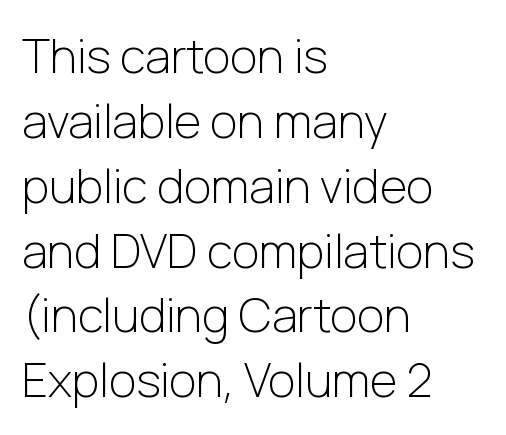
Whoever set this chose a conventional vertical rhythm. The gaps between neighbouring characters are ordinary and unremarkable. One-word summary of the alignment: left. This is sans-serif lettering, the kind often seen on screens and signage. The characters are drawn with everyday or finer stroke widths. The gap between lines stays unmarked.
